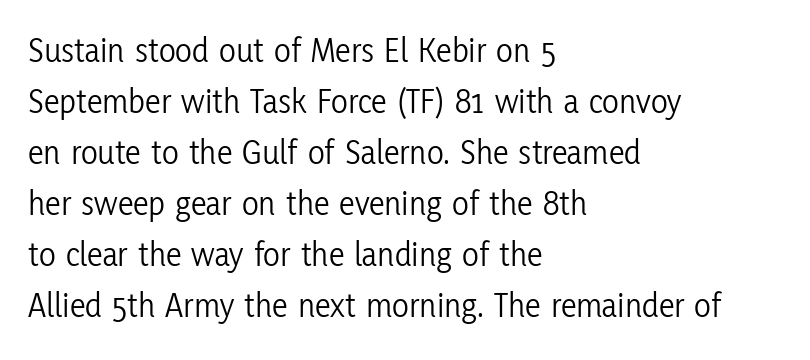
{"serif": "no", "italic": "no", "bold": "no", "weight": "light", "width": "condensed", "stroke_contrast": "low", "x_height": "medium", "monospaced": "no", "underline": "no", "align": "left", "line_spacing": "normal", "line_spacing_ratio": 1.46, "letter_spacing": "normal", "letter_spacing_em": 0.0, "glyph_px": 35}
